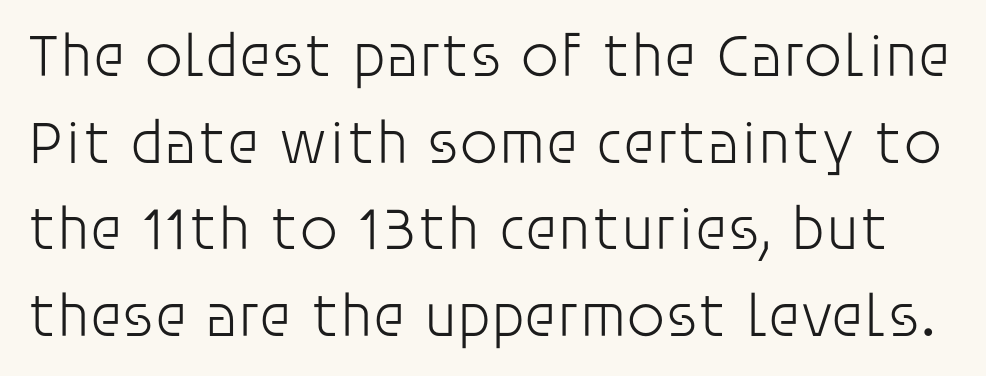
Q: Is the text bold? A: No.
Q: Is the text italic (slanted)? A: No, it is upright.
Q: Is the typeface a serif or a sans-serif typeface? A: Sans-serif.
Q: Is the text underlined? A: No.
Q: Is the spacing between letters normal or unusually wide? A: Normal.
Q: Is the spacing between lines tight, normal or loose? A: Normal.
Q: Width (condensed, normal, or wide)? A: Normal.
Q: Stroke contrast? A: Low.
Q: x-height? A: Large.
Q: Monospaced? A: No.
